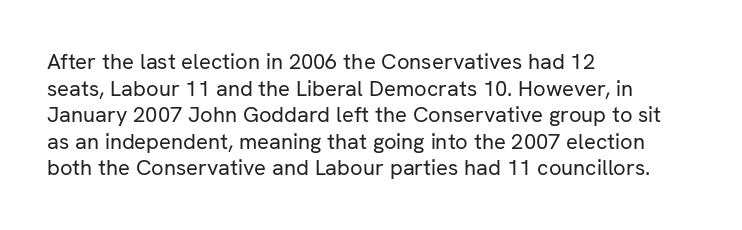
{"italic": "no", "bold": "no", "underline": "no", "align": "left", "line_spacing_ratio": 1.21, "letter_spacing": "normal", "letter_spacing_em": 0.0, "glyph_px": 22}
